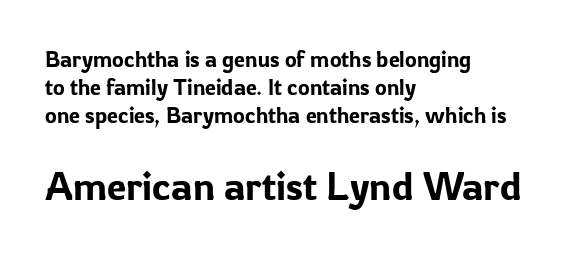
{"serif": "no", "italic": "no", "width": "normal", "stroke_contrast": "low", "x_height": "medium", "monospaced": "no", "underline": "no", "align": "left", "line_spacing": "normal", "line_spacing_ratio": 1.28, "letter_spacing": "normal", "letter_spacing_em": 0.0, "larger_block": "second", "size_ratio": 1.77, "glyph_px": 39}
